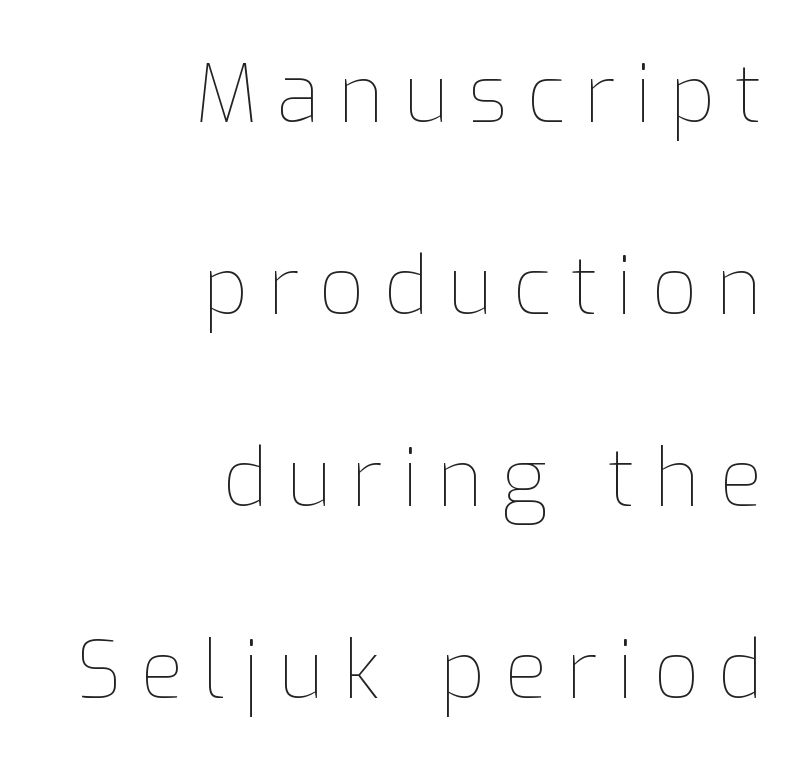
{"italic": "no", "bold": "no", "weight": "thin", "width": "normal", "stroke_contrast": "low", "x_height": "medium", "monospaced": "no", "underline": "no", "align": "right", "line_spacing": "loose", "line_spacing_ratio": 2.43, "letter_spacing": "wide", "letter_spacing_em": 0.24, "glyph_px": 79}
